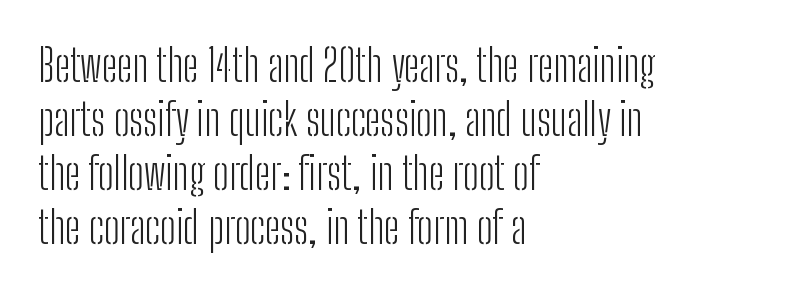
Q: Is the text bold? A: No.
Q: Is the text italic (slanted)? A: No, it is upright.
Q: Is the typeface a serif or a sans-serif typeface? A: Sans-serif.
Q: Is the text underlined? A: No.
Q: How is the paragraph aligned? A: Left-aligned.
Q: Is the spacing between letters normal or unusually wide? A: Normal.
Q: Width (condensed, normal, or wide)? A: Condensed.
Q: Stroke contrast? A: Low.
Q: x-height? A: Medium.
Q: Monospaced? A: No.
